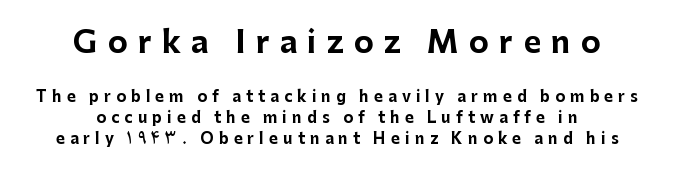
Q: Is the text bold? A: Yes.
Q: Is the text italic (slanted)? A: No, it is upright.
Q: Is the typeface a serif or a sans-serif typeface? A: Sans-serif.
Q: Is the text underlined? A: No.
Q: How is the paragraph aligned? A: Centered.
Q: Is the spacing between letters normal or unusually wide? A: Unusually wide.
Q: Is the spacing between lines tight, normal or loose? A: Normal.
Q: Which block of text is set in a larger size, the first (top) or the second (bottom)? A: The first (top) one.
Q: Width (condensed, normal, or wide)? A: Normal.
Q: Stroke contrast? A: Low.
Q: x-height? A: Medium.
Q: Monospaced? A: No.
